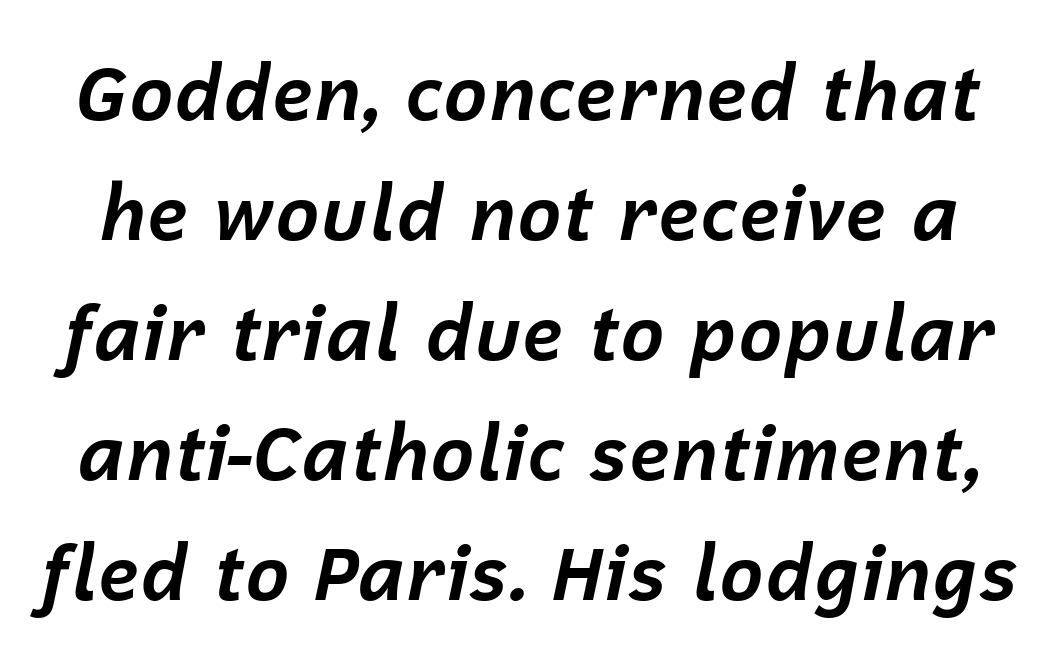
The image shows 75 px bold type, italic (leaning right); set normal line spacing (1.6x), normal letter spacing, not underlined; low stroke contrast and a medium x-height.
